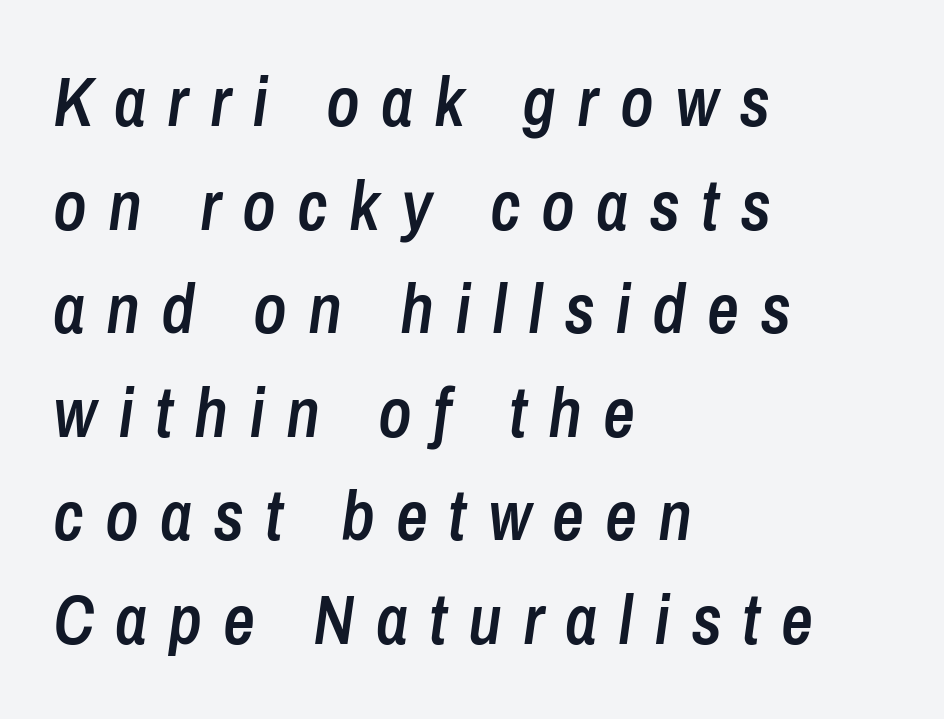
The image shows 70 px semibold, condensed type, italic (leaning right); set left-aligned, normal line spacing (1.48x), unusually wide letter spacing (+0.3 em), not underlined; low stroke contrast and a medium x-height.
